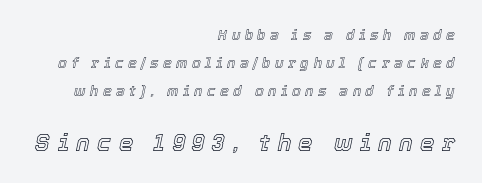
{"italic": "yes", "lean": "right", "slant_degrees": 12, "underline": "no", "align": "right", "line_spacing": "loose", "line_spacing_ratio": 2.01, "letter_spacing": "wide", "letter_spacing_em": 0.32, "larger_block": "second", "size_ratio": 1.64, "glyph_px": 23}
